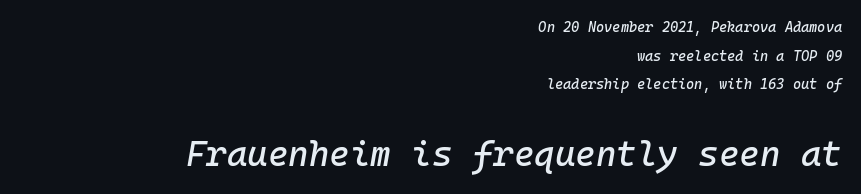
The image shows 35 px text type, italic (leaning right), monospaced; set right-aligned, loose line spacing (2.04x), normal letter spacing, not underlined; the second (bottom) block is 2.5x larger; low stroke contrast and a medium x-height.
